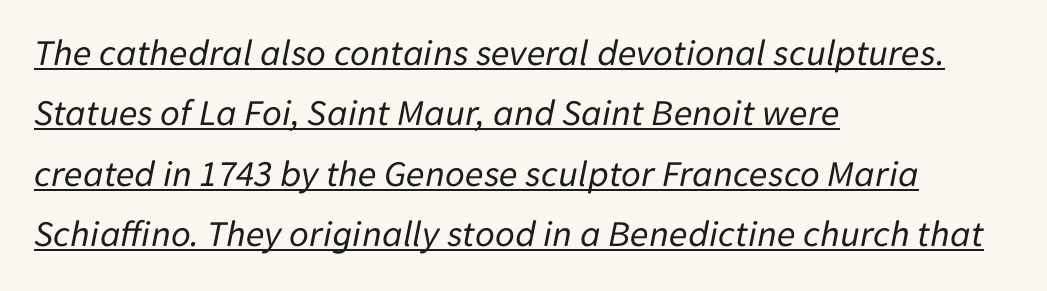
Tracking value appears to be zero — textbook default spacing. A typographer would call this underscored text. Observe the lean: these are italic letterforms. The paragraph shown leans on its left margin. Summary of weight: not heavy and not bold.
